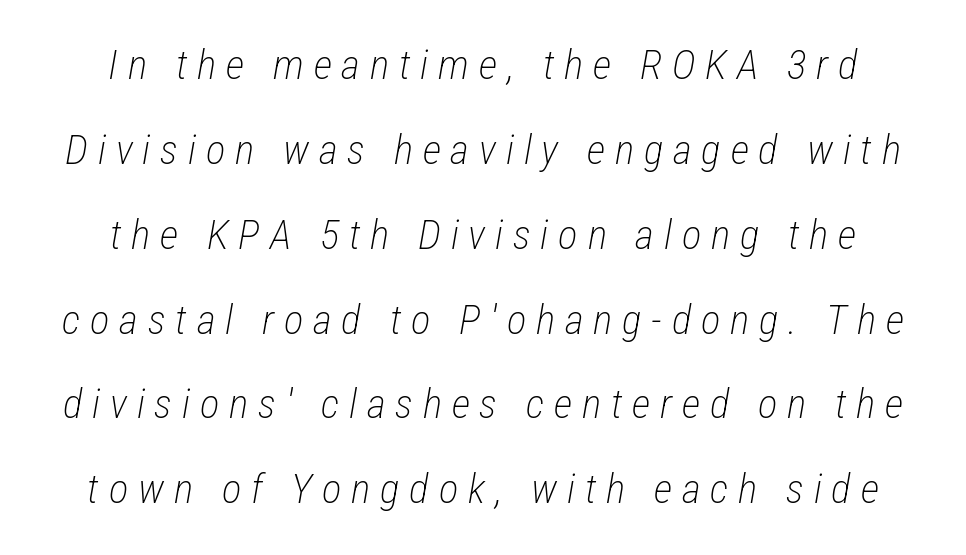
Observe the wide spacing: letters keep a clear distance from each other. The rendering uses natural spacing where letterforms have individual widths. The specimen reads as italic at a glance. Leading: increased. Nobody drew a line under any word here.
